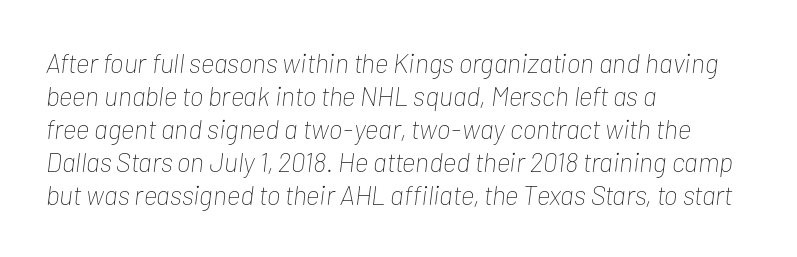
Q: Is the text bold? A: No.
Q: Is the text italic (slanted)? A: Yes, it leans right by about 7 degrees.
Q: Is the text underlined? A: No.
Q: How is the paragraph aligned? A: Left-aligned.
Q: Is the spacing between letters normal or unusually wide? A: Normal.
